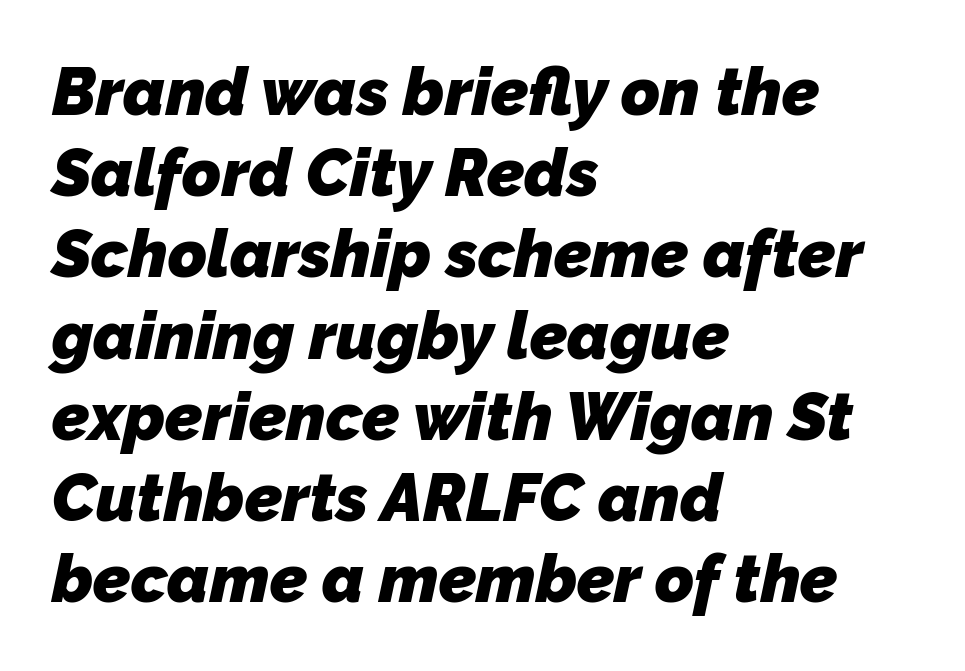
You can tell from the bare stems that sans-serif type was used. Weight: bold. This sample has the flowing, uneven cadence of proportional lettering. Observe the ordinary spacing: letters are neighbours, not strangers. Each line starts at the same left margin while the right side varies. Check under the words: just untouched page.
